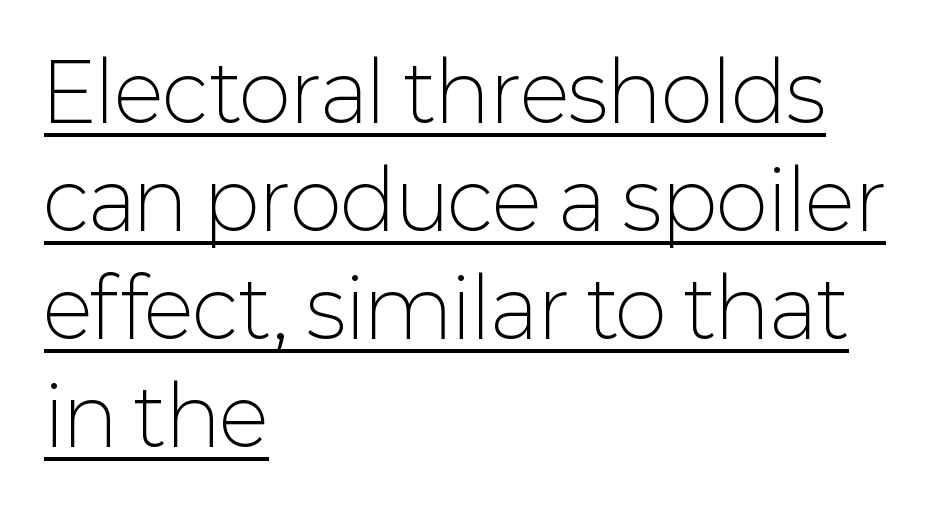
The image shows 80 px light sans-serif type, upright; set left-aligned, normal line spacing (1.35x), normal letter spacing, underlined; low stroke contrast and a medium x-height.
